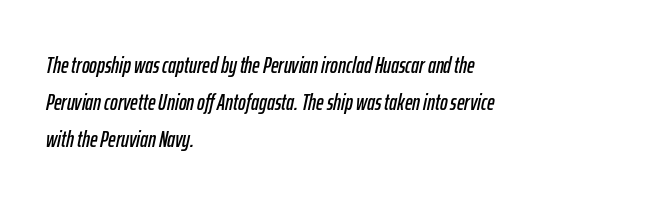
{"italic": "yes", "lean": "right", "slant_degrees": 12, "underline": "no", "align": "left", "line_spacing": "normal", "line_spacing_ratio": 1.6, "letter_spacing": "normal", "letter_spacing_em": 0.0, "glyph_px": 23}
